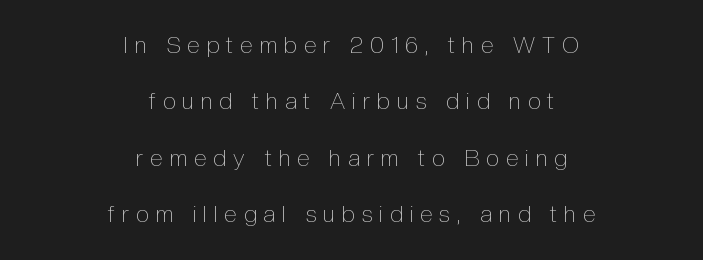
The image shows 23 px text type, upright; set centered, loose line spacing (2.45x), unusually wide letter spacing (+0.31 em), not underlined.
